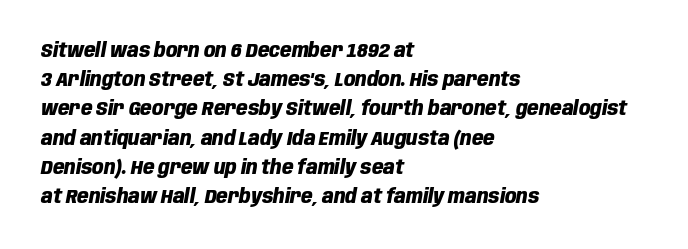
The image shows 20 px bold type, italic (leaning right); set left-aligned, normal line spacing (1.46x), normal letter spacing, not underlined.
